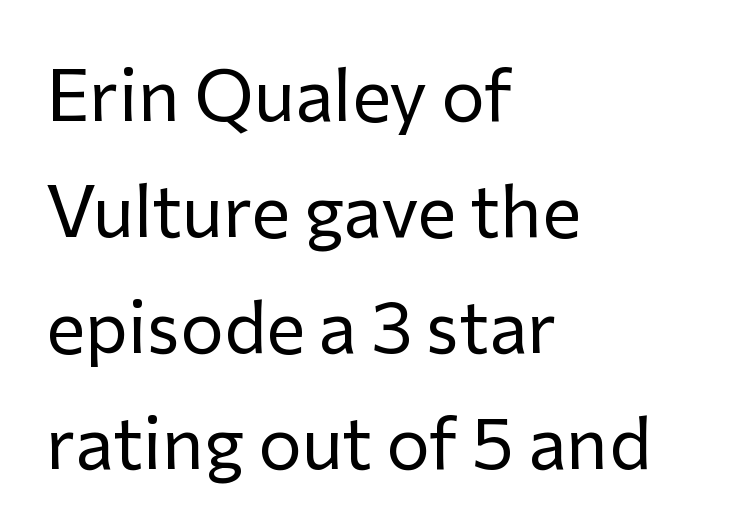
The image shows 73 px regular-weight sans-serif type, upright; set left-aligned, normal line spacing (1.59x), normal letter spacing, not underlined; low stroke contrast and a medium x-height.
